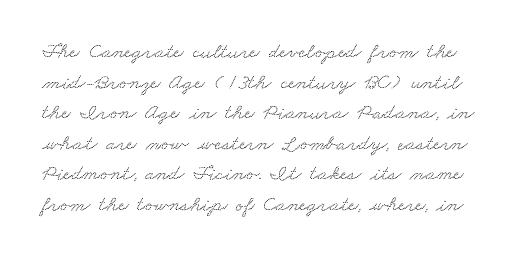
Q: Is the text underlined? A: No.
Q: Is the spacing between letters normal or unusually wide? A: Normal.
Q: Is the spacing between lines tight, normal or loose? A: Normal.
